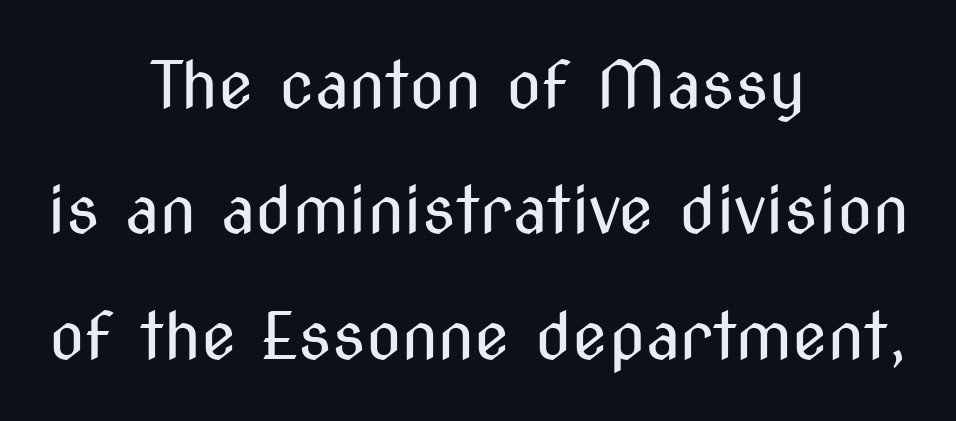
{"serif": "no", "italic": "no", "bold": "no", "weight": "regular", "width": "condensed", "stroke_contrast": "medium", "x_height": "medium", "monospaced": "no", "underline": "no", "align": "center", "line_spacing": "loose", "line_spacing_ratio": 1.93, "letter_spacing": "normal", "letter_spacing_em": 0.0, "glyph_px": 65}
